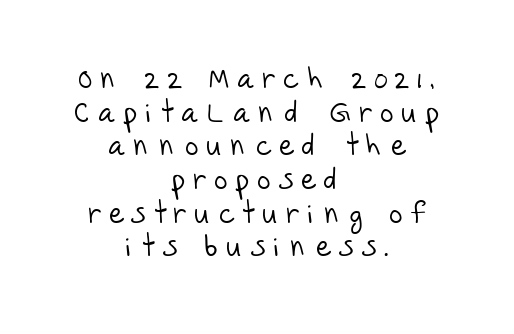
The image shows 29 px light sans-serif type; set centered, line spacing 1.16x, unusually wide letter spacing (+0.3 em), not underlined; low stroke contrast and a large x-height.
